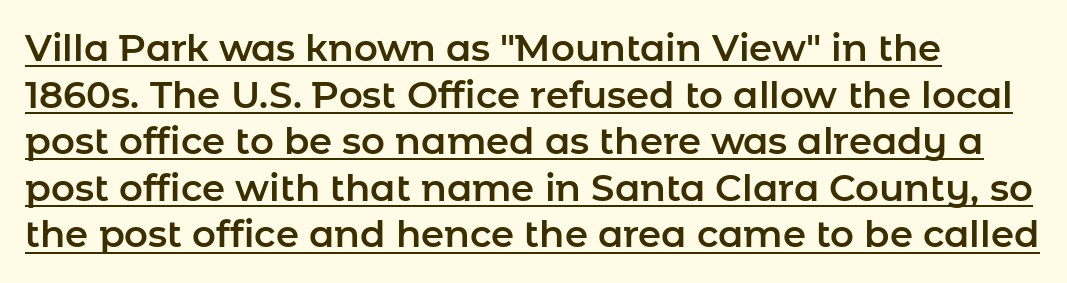
{"serif": "no", "italic": "no", "width": "normal", "stroke_contrast": "low", "x_height": "medium", "monospaced": "no", "underline": "yes", "line_spacing": "normal", "line_spacing_ratio": 1.26, "letter_spacing": "normal", "letter_spacing_em": 0.0, "glyph_px": 37}
